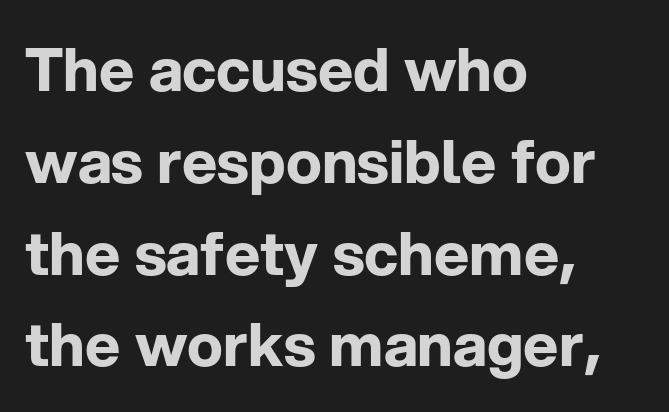
{"serif": "no", "italic": "no", "bold": "yes", "weight": "bold", "width": "normal", "stroke_contrast": "low", "x_height": "medium", "monospaced": "no", "underline": "no", "align": "left", "line_spacing": "normal", "line_spacing_ratio": 1.53, "letter_spacing": "normal", "letter_spacing_em": 0.0, "glyph_px": 60}
